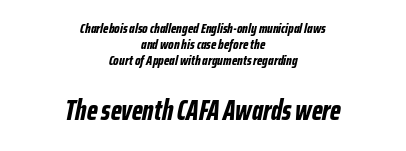
{"italic": "yes", "lean": "right", "slant_degrees": 12, "bold": "yes", "weight": "bold", "width": "condensed", "stroke_contrast": "low", "x_height": "medium", "monospaced": "no", "underline": "no", "align": "center", "line_spacing_ratio": 1.16, "letter_spacing": "normal", "letter_spacing_em": 0.0, "larger_block": "second", "size_ratio": 2.0, "glyph_px": 28}
